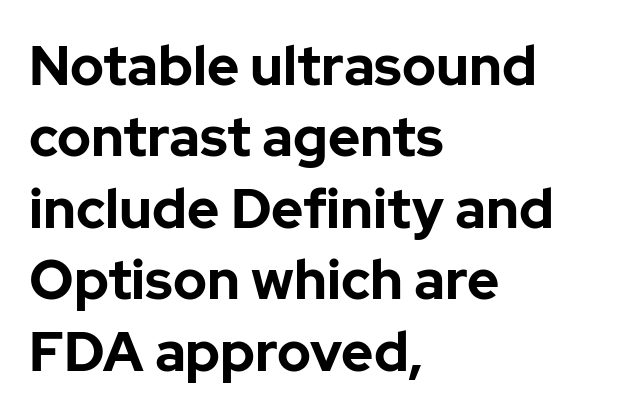
Q: Is the text bold? A: Yes.
Q: Is the text italic (slanted)? A: No, it is upright.
Q: Is the typeface a serif or a sans-serif typeface? A: Sans-serif.
Q: Is the text underlined? A: No.
Q: How is the paragraph aligned? A: Left-aligned.
Q: Is the spacing between letters normal or unusually wide? A: Normal.
Q: Is the spacing between lines tight, normal or loose? A: Normal.
Q: Width (condensed, normal, or wide)? A: Normal.
Q: Stroke contrast? A: Low.
Q: x-height? A: Medium.
Q: Monospaced? A: No.
